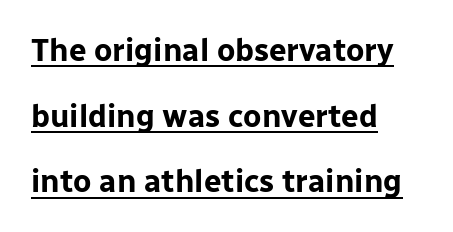
Q: Is the text bold? A: Yes.
Q: Is the text italic (slanted)? A: No, it is upright.
Q: Is the typeface a serif or a sans-serif typeface? A: Sans-serif.
Q: Is the text underlined? A: Yes.
Q: How is the paragraph aligned? A: Left-aligned.
Q: Is the spacing between letters normal or unusually wide? A: Normal.
Q: Is the spacing between lines tight, normal or loose? A: Loose.
Q: Width (condensed, normal, or wide)? A: Normal.
Q: Stroke contrast? A: Low.
Q: x-height? A: Medium.
Q: Monospaced? A: No.
